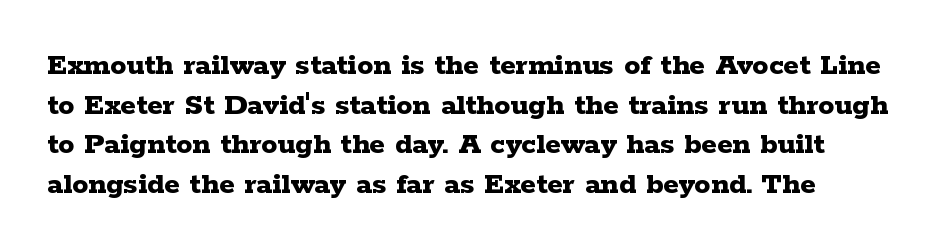
Q: Is the text bold? A: Yes.
Q: Is the text italic (slanted)? A: No, it is upright.
Q: Is the typeface a serif or a sans-serif typeface? A: Serif.
Q: Is the text underlined? A: No.
Q: Is the spacing between letters normal or unusually wide? A: Normal.
Q: Width (condensed, normal, or wide)? A: Wide.
Q: Stroke contrast? A: Low.
Q: x-height? A: Medium.
Q: Monospaced? A: No.
